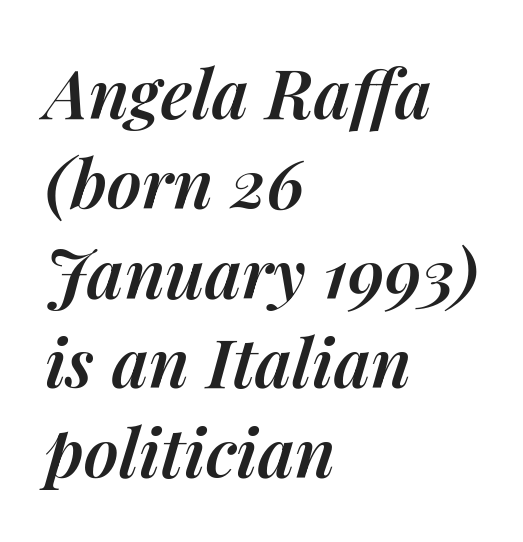
The image shows 68 px semibold type, italic (leaning right); set left-aligned, normal line spacing (1.32x), normal letter spacing, not underlined; medium stroke contrast and a medium x-height.
